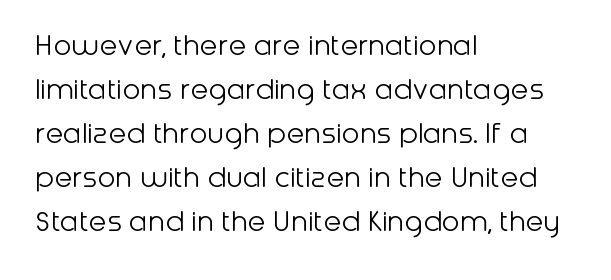
{"serif": "no", "italic": "no", "bold": "no", "weight": "light", "width": "normal", "stroke_contrast": "low", "x_height": "medium", "monospaced": "no", "underline": "no", "align": "left", "line_spacing": "normal", "line_spacing_ratio": 1.33, "letter_spacing": "normal", "letter_spacing_em": 0.0, "glyph_px": 33}
